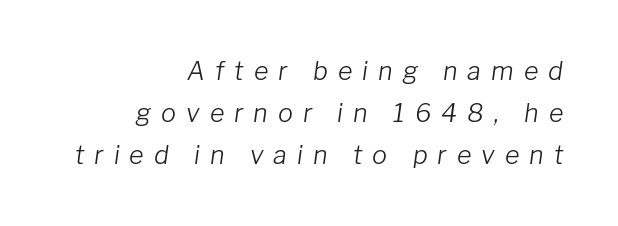
Type without underlining. An italicized treatment has been applied to the whole sample. Weight class: somewhere from thin through regular. Teacher's note: observe the even right margin — that is flush-right alignment.
